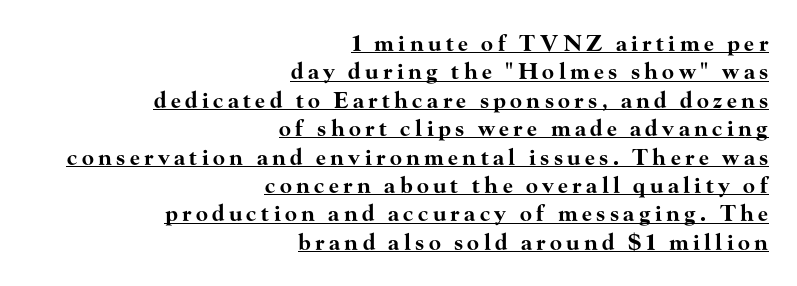
The image shows 22 px bold type, upright; set right-aligned, normal line spacing (1.29x), unusually wide letter spacing (+0.2 em), underlined.
